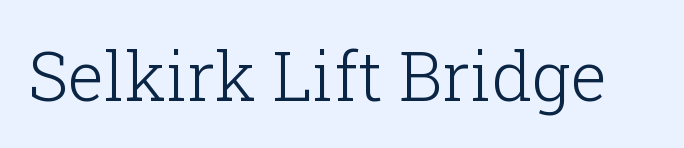
Q: Is the text bold? A: No.
Q: Is the text italic (slanted)? A: No, it is upright.
Q: Is the typeface a serif or a sans-serif typeface? A: Serif.
Q: Is the text underlined? A: No.
Q: Is the spacing between letters normal or unusually wide? A: Normal.
Q: Width (condensed, normal, or wide)? A: Normal.
Q: Stroke contrast? A: Low.
Q: x-height? A: Medium.
Q: Monospaced? A: No.
